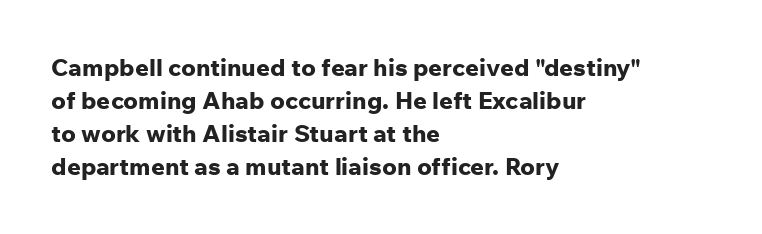
The image shows 24 px bold type, upright; set left-aligned, normal line spacing (1.38x), normal letter spacing, not underlined.
